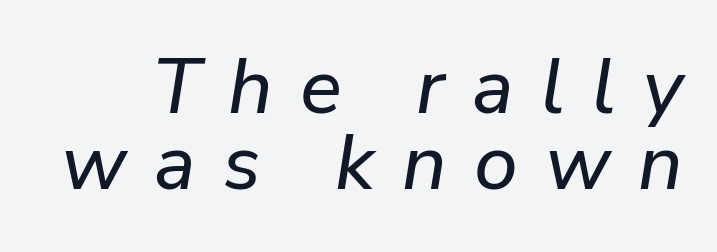
The image shows 78 px text type, italic (leaning right); set tight line spacing (0.98x), unusually wide letter spacing (+0.35 em), not underlined; low stroke contrast and a medium x-height.
